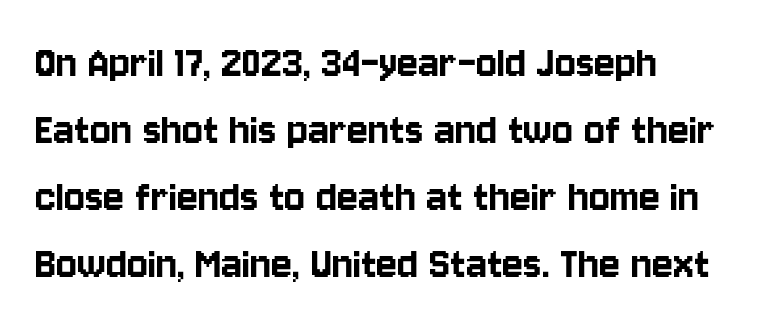
The image shows 49 px condensed sans-serif type, upright; set left-aligned, normal line spacing (1.37x), normal letter spacing, not underlined; low stroke contrast and a large x-height.
